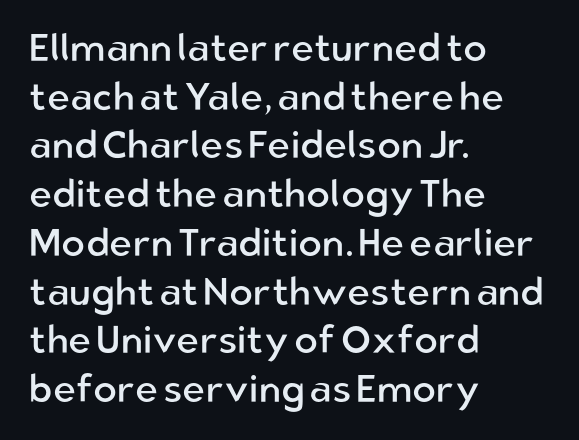
{"serif": "no", "italic": "no", "bold": "no", "weight": "regular", "width": "normal", "stroke_contrast": "low", "x_height": "medium", "monospaced": "no", "underline": "no", "align": "left", "line_spacing": "normal", "line_spacing_ratio": 1.25, "letter_spacing": "normal", "letter_spacing_em": 0.0, "glyph_px": 39}
